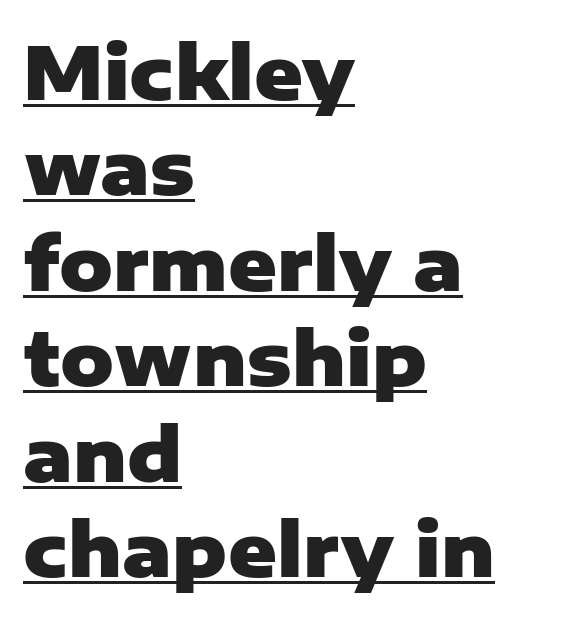
Q: Is the text bold? A: Yes.
Q: Is the text italic (slanted)? A: No, it is upright.
Q: Is the typeface a serif or a sans-serif typeface? A: Sans-serif.
Q: Is the text underlined? A: Yes.
Q: How is the paragraph aligned? A: Left-aligned.
Q: Is the spacing between letters normal or unusually wide? A: Normal.
Q: Is the spacing between lines tight, normal or loose? A: Normal.
Q: Width (condensed, normal, or wide)? A: Normal.
Q: Stroke contrast? A: Low.
Q: x-height? A: Medium.
Q: Monospaced? A: No.
